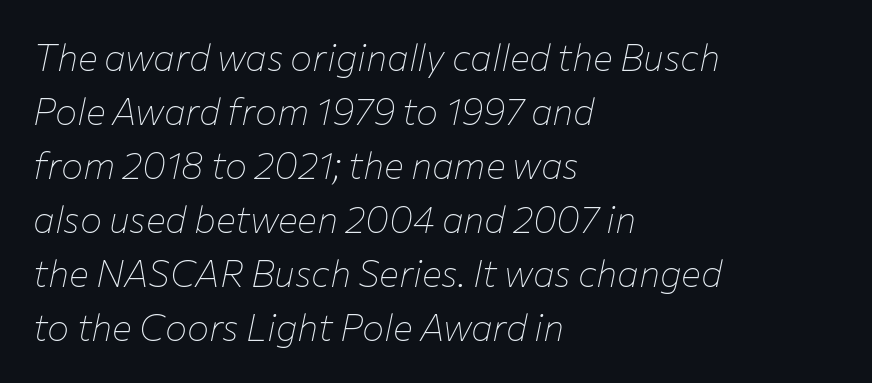
The image shows 37 px thin type, italic (leaning right); set left-aligned, normal line spacing (1.46x), normal letter spacing, not underlined; low stroke contrast and a medium x-height.
